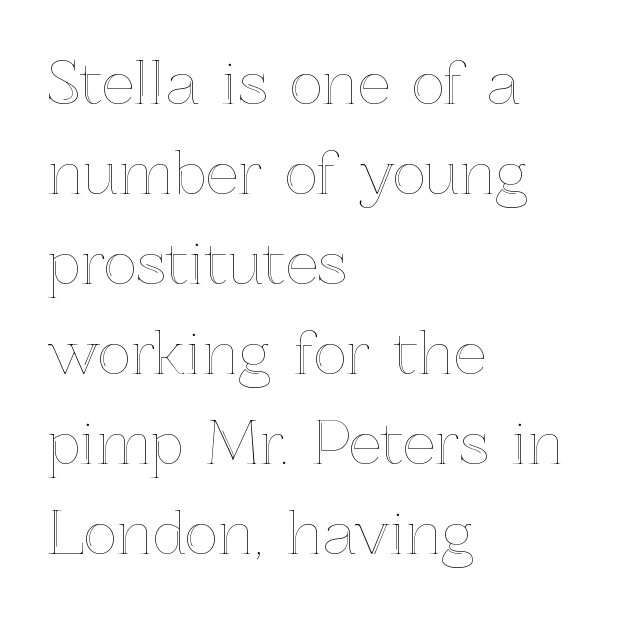
The type is set solid horizontally, with unmodified tracking. Posture: vertical. Is there much room between lines? A standard amount, neither cramped nor airy. Does the copy run flush right? No — it runs flush left. Each letter keeps its own natural width here, so spacing adapts to shape.
